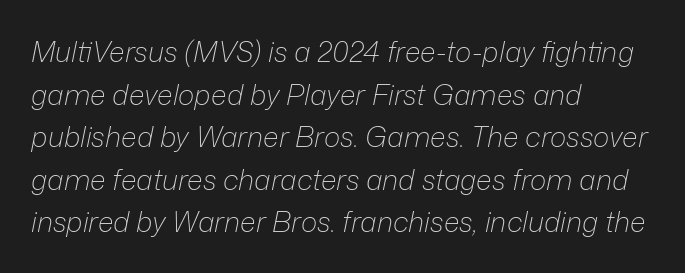
The image shows 28 px light type, italic (leaning right); set left-aligned, normal line spacing (1.52x), normal letter spacing, not underlined; low stroke contrast and a medium x-height.
